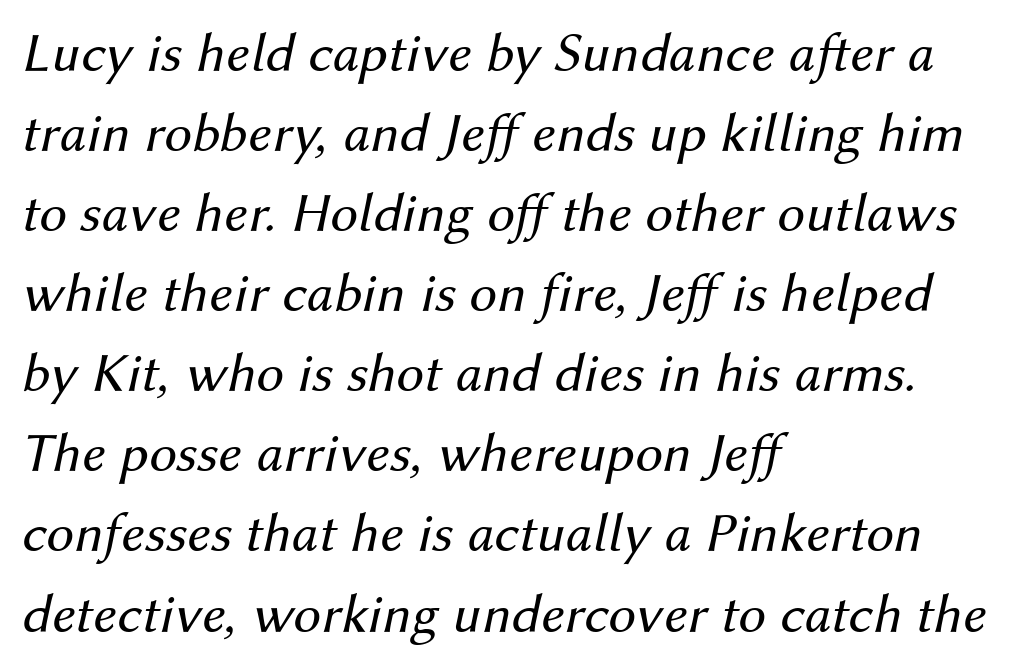
The image shows 56 px regular-weight type, italic (leaning right); set left-aligned, normal line spacing (1.43x), normal letter spacing, not underlined; medium stroke contrast and a medium x-height.
